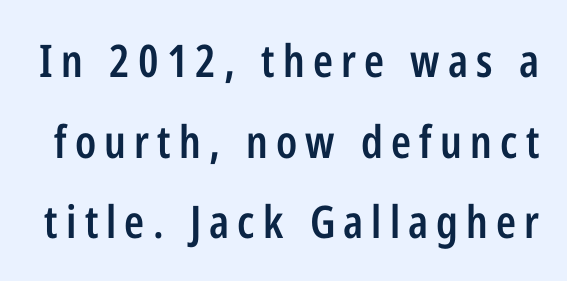
Every character sits straight up, as roman type does. Strokes here are thickened, but only to semibold level. Letters rest on an invisible, unmarked baseline. The passage shown is typed in a proportional face where columns would drift. Look at the bottom of the vertical strokes: they stop flat, with no serifs.
